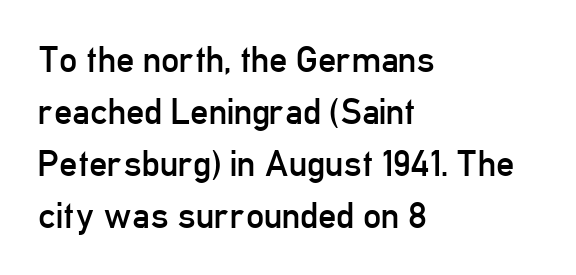
Q: Is the text bold? A: No.
Q: Is the text italic (slanted)? A: No, it is upright.
Q: Is the typeface a serif or a sans-serif typeface? A: Sans-serif.
Q: Is the text underlined? A: No.
Q: How is the paragraph aligned? A: Left-aligned.
Q: Is the spacing between letters normal or unusually wide? A: Normal.
Q: Is the spacing between lines tight, normal or loose? A: Normal.
Q: Width (condensed, normal, or wide)? A: Condensed.
Q: Stroke contrast? A: Low.
Q: x-height? A: Medium.
Q: Monospaced? A: No.
